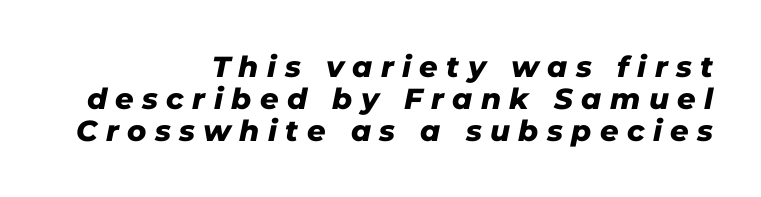
The face used here is proportionally spaced, like ordinary book or web type. Notice how the passage keeps a crisp vertical edge on the right only. Italic? Definitely — the glyphs are oblique. These lines huddle together more closely than default settings would place them. Nobody drew a line under any word here. Compared with typical body copy, the letter spacing here is much looser.
